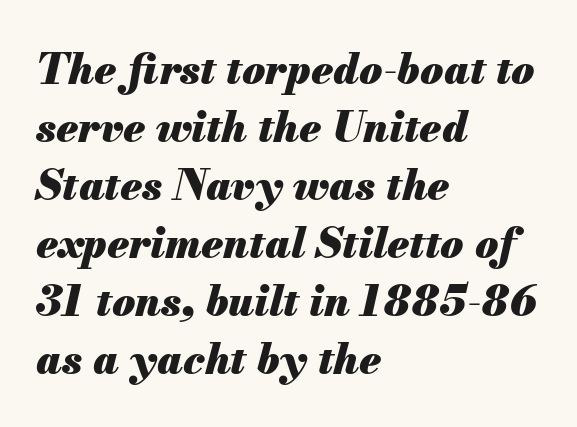
{"italic": "yes", "lean": "right", "slant_degrees": 13, "bold": "yes", "weight": "heavy", "width": "normal", "stroke_contrast": "medium", "x_height": "small", "monospaced": "no", "underline": "no", "align": "left", "line_spacing": "normal", "line_spacing_ratio": 1.38, "letter_spacing": "normal", "letter_spacing_em": 0.0, "glyph_px": 42}
